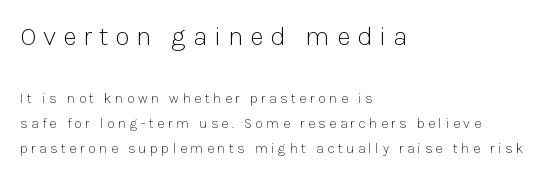
The image shows 27 px text type, upright; set left-aligned, line spacing 1.79x, unusually wide letter spacing (+0.25 em), not underlined; the first (top) block is 1.93x larger.
